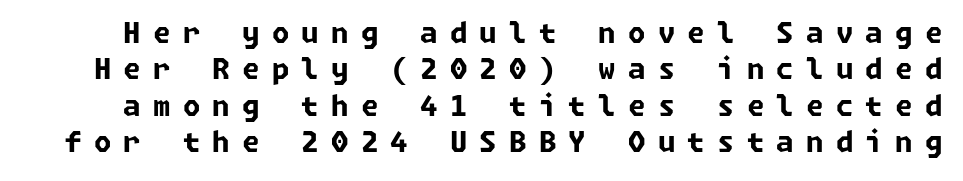
Regular leading. Summary of weight: heavy, a full bold. Unlike a traditional serif, this face leaves its strokes unadorned. The specimen omits any rule beneath the text block's lines.
